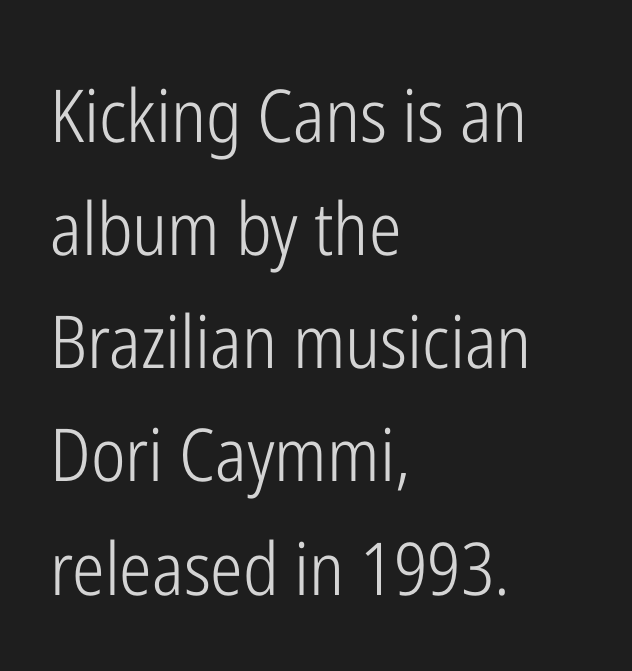
The image shows 73 px light, condensed sans-serif type, upright; set left-aligned, normal line spacing (1.55x), normal letter spacing, not underlined; low stroke contrast and a medium x-height.
